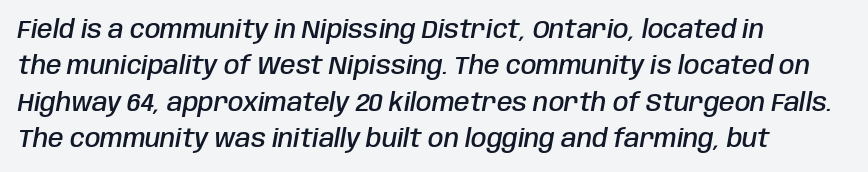
The image shows 25 px text type, italic (leaning right); set left-aligned, normal line spacing (1.46x), normal letter spacing, not underlined.
